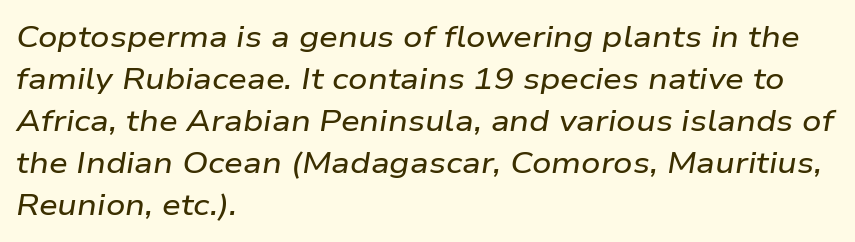
{"italic": "yes", "lean": "right", "slant_degrees": 9, "width": "wide", "stroke_contrast": "low", "x_height": "medium", "monospaced": "no", "underline": "no", "align": "left", "line_spacing": "normal", "line_spacing_ratio": 1.4, "letter_spacing": "normal", "letter_spacing_em": 0.0, "glyph_px": 30}
